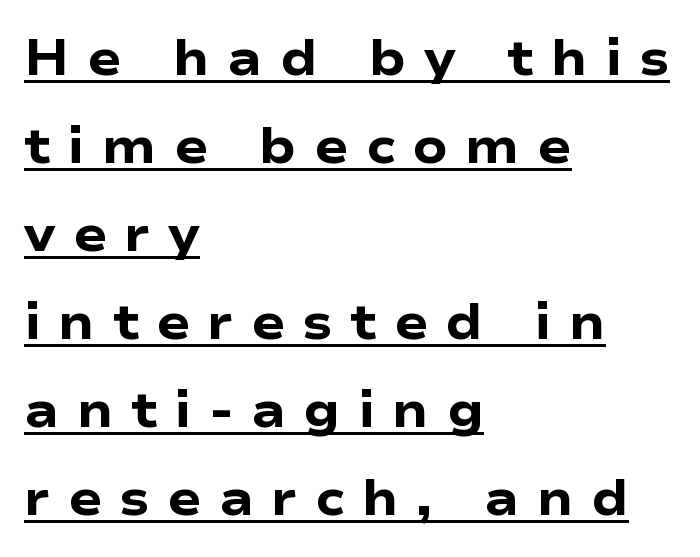
The image shows 50 px heavy, wide sans-serif type, upright; set left-aligned, line spacing 1.76x, unusually wide letter spacing (+0.35 em), underlined; low stroke contrast and a medium x-height.
